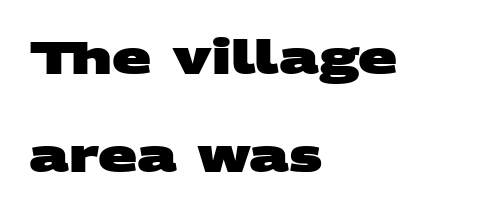
Q: Is the text bold? A: Yes.
Q: Is the typeface a serif or a sans-serif typeface? A: Sans-serif.
Q: Is the text underlined? A: No.
Q: How is the paragraph aligned? A: Left-aligned.
Q: Is the spacing between letters normal or unusually wide? A: Normal.
Q: Is the spacing between lines tight, normal or loose? A: Loose.
Q: Width (condensed, normal, or wide)? A: Wide.
Q: Stroke contrast? A: Medium.
Q: x-height? A: Large.
Q: Monospaced? A: No.
